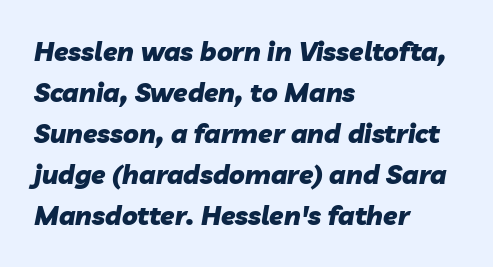
{"italic": "yes", "lean": "right", "slant_degrees": 10, "bold": "yes", "underline": "no", "align": "left", "line_spacing": "normal", "line_spacing_ratio": 1.58, "letter_spacing": "normal", "letter_spacing_em": 0.0, "glyph_px": 26}
